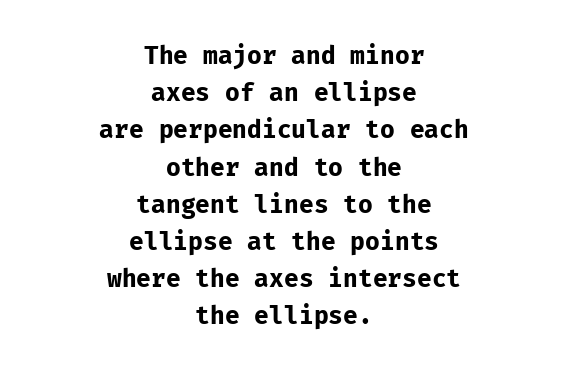
The image shows 24 px bold type, upright; set centered, normal line spacing (1.55x), normal letter spacing, not underlined.
